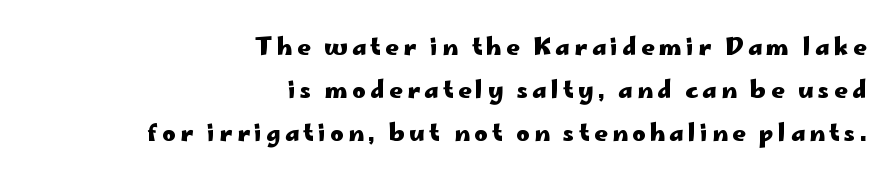
{"italic": "no", "bold": "yes", "underline": "no", "align": "right", "line_spacing_ratio": 1.87, "glyph_px": 23}
